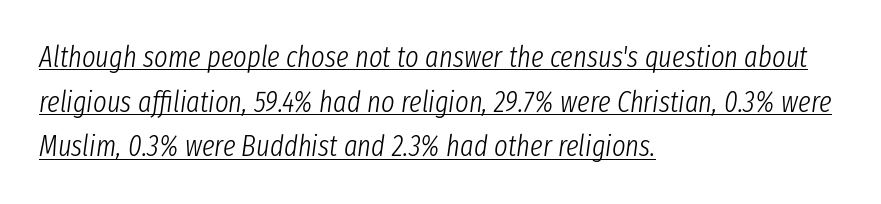
The image shows 29 px light, condensed type, italic (leaning right); set left-aligned, normal line spacing (1.54x), normal letter spacing, underlined; low stroke contrast and a medium x-height.
